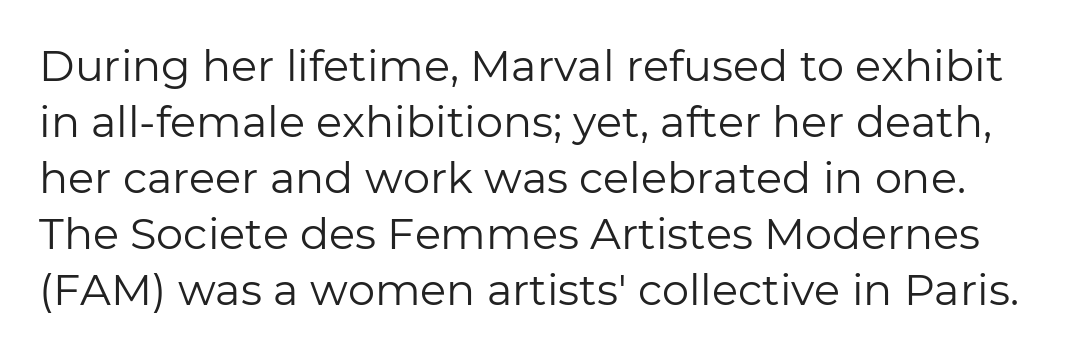
Q: Is the text bold? A: No.
Q: Is the text italic (slanted)? A: No, it is upright.
Q: Is the typeface a serif or a sans-serif typeface? A: Sans-serif.
Q: Is the text underlined? A: No.
Q: Is the spacing between letters normal or unusually wide? A: Normal.
Q: Is the spacing between lines tight, normal or loose? A: Normal.
Q: Width (condensed, normal, or wide)? A: Normal.
Q: Stroke contrast? A: Low.
Q: x-height? A: Medium.
Q: Monospaced? A: No.
